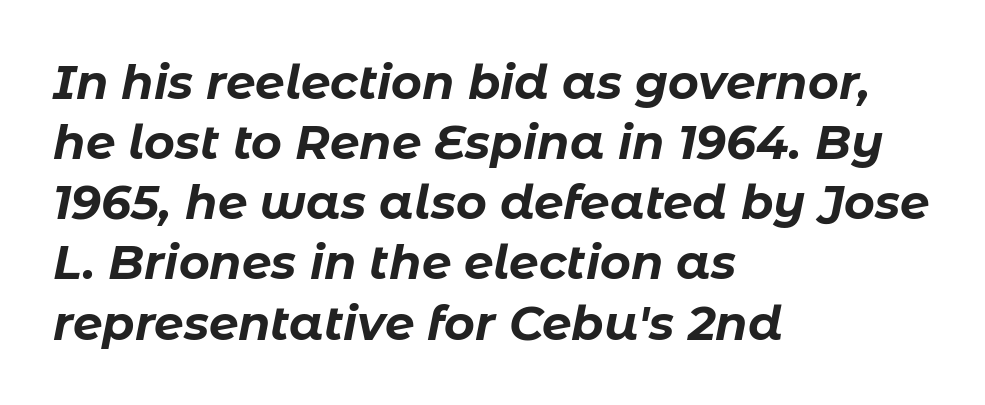
Q: Is the text bold? A: Yes.
Q: Is the text italic (slanted)? A: Yes, it leans right by about 11 degrees.
Q: Is the text underlined? A: No.
Q: How is the paragraph aligned? A: Left-aligned.
Q: Is the spacing between letters normal or unusually wide? A: Normal.
Q: Is the spacing between lines tight, normal or loose? A: Normal.
Q: Width (condensed, normal, or wide)? A: Normal.
Q: Stroke contrast? A: Low.
Q: x-height? A: Medium.
Q: Monospaced? A: No.
